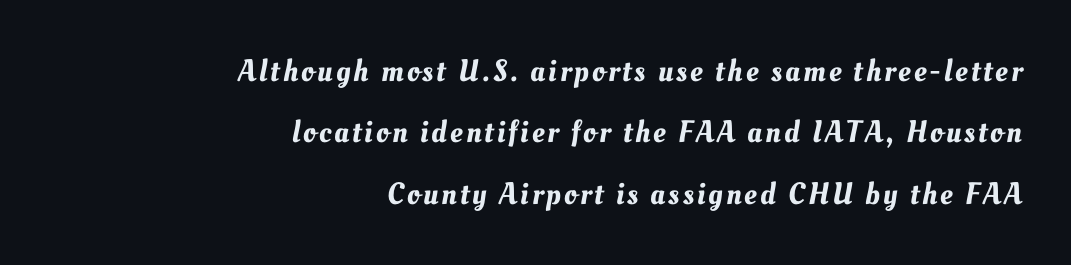
Q: Is the text underlined? A: No.
Q: How is the paragraph aligned? A: Right-aligned.
Q: Is the spacing between lines tight, normal or loose? A: Loose.
Q: Width (condensed, normal, or wide)? A: Normal.
Q: Stroke contrast? A: Medium.
Q: x-height? A: Small.
Q: Monospaced? A: No.
